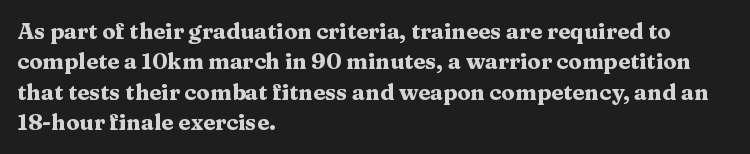
Q: Is the text bold? A: Yes.
Q: Is the text italic (slanted)? A: No, it is upright.
Q: Is the text underlined? A: No.
Q: How is the paragraph aligned? A: Left-aligned.
Q: Is the spacing between letters normal or unusually wide? A: Normal.
Q: Is the spacing between lines tight, normal or loose? A: Normal.
